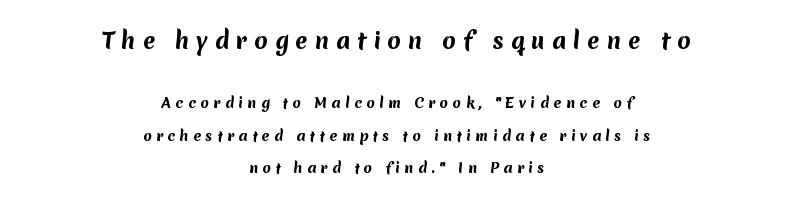
Heavy-handed strokes throughout: this text is bold. Two sizes are in play, and the larger belongs to the first block. The rag falls on both sides of this text block equally. The passage shown is not underscored anywhere. Vertically, the passage feels expansive, rows floating well apart. Spacing between characters has been opened up far beyond the box default.
